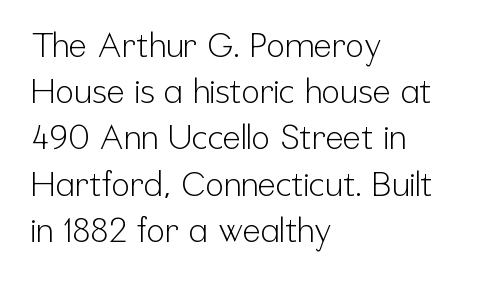
Q: Is the text bold? A: No.
Q: Is the text italic (slanted)? A: No, it is upright.
Q: Is the typeface a serif or a sans-serif typeface? A: Sans-serif.
Q: Is the text underlined? A: No.
Q: How is the paragraph aligned? A: Left-aligned.
Q: Is the spacing between letters normal or unusually wide? A: Normal.
Q: Is the spacing between lines tight, normal or loose? A: Normal.
Q: Width (condensed, normal, or wide)? A: Condensed.
Q: Stroke contrast? A: Low.
Q: x-height? A: Medium.
Q: Monospaced? A: No.
